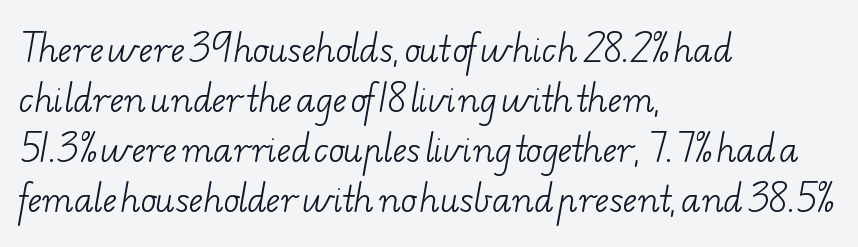
{"serif": "yes", "bold": "no", "weight": "light", "width": "wide", "stroke_contrast": "low", "x_height": "small", "monospaced": "no", "underline": "no", "align": "left", "line_spacing": "normal", "line_spacing_ratio": 1.52, "letter_spacing": "normal", "letter_spacing_em": 0.0, "glyph_px": 33}
